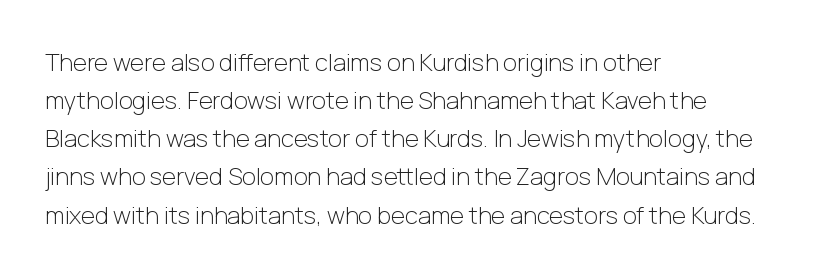
{"italic": "no", "bold": "no", "underline": "no", "align": "left", "line_spacing": "normal", "line_spacing_ratio": 1.59, "letter_spacing": "normal", "letter_spacing_em": 0.0, "glyph_px": 24}
